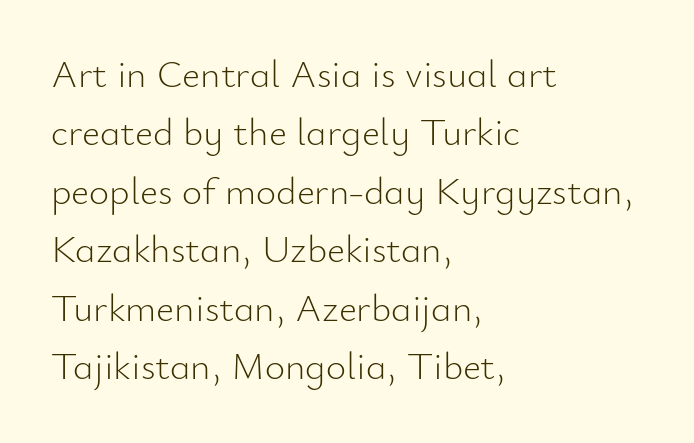
{"serif": "no", "italic": "no", "bold": "no", "weight": "light", "width": "normal", "stroke_contrast": "low", "x_height": "small", "monospaced": "no", "underline": "no", "align": "left", "line_spacing": "normal", "line_spacing_ratio": 1.5, "letter_spacing": "normal", "letter_spacing_em": 0.0, "glyph_px": 39}
